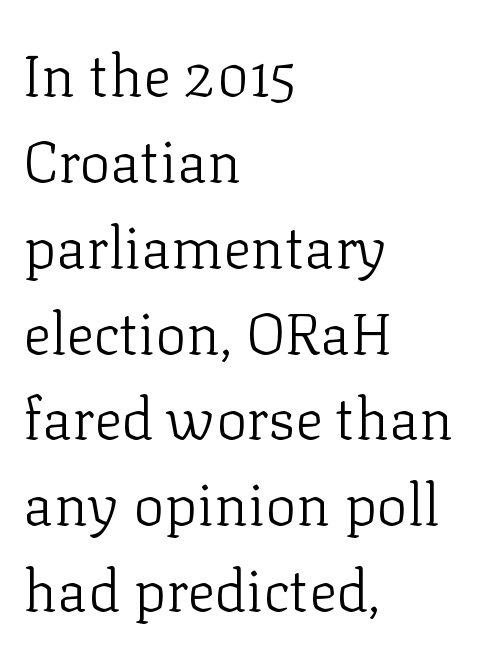
Q: Is the text bold? A: No.
Q: Is the text italic (slanted)? A: No, it is upright.
Q: Is the typeface a serif or a sans-serif typeface? A: Serif.
Q: Is the text underlined? A: No.
Q: How is the paragraph aligned? A: Left-aligned.
Q: Is the spacing between letters normal or unusually wide? A: Normal.
Q: Is the spacing between lines tight, normal or loose? A: Normal.
Q: Width (condensed, normal, or wide)? A: Normal.
Q: Stroke contrast? A: Low.
Q: x-height? A: Medium.
Q: Monospaced? A: No.
